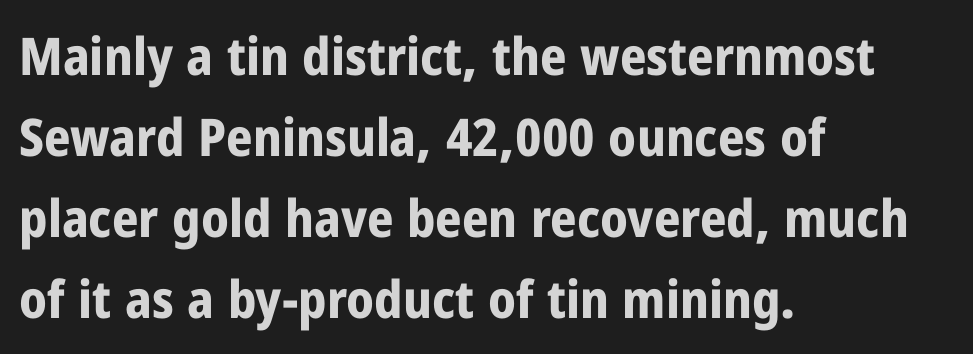
The image shows 52 px bold, condensed sans-serif type, upright; set left-aligned, normal line spacing (1.56x), normal letter spacing, not underlined; low stroke contrast and a medium x-height.
